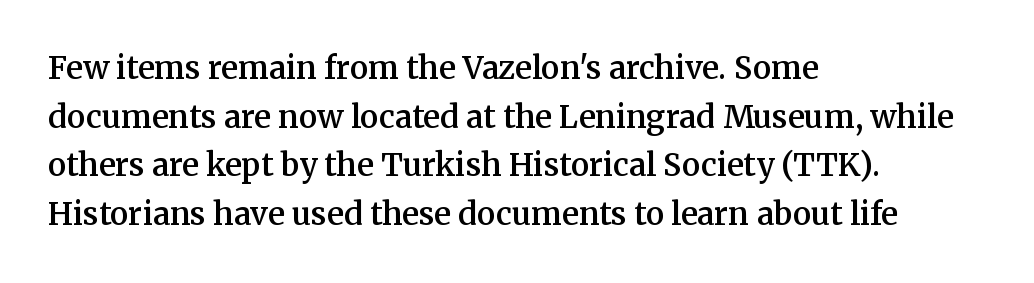
The image shows 31 px semibold serif type, upright; set left-aligned, normal line spacing (1.57x), normal letter spacing, not underlined; medium stroke contrast and a medium x-height.
